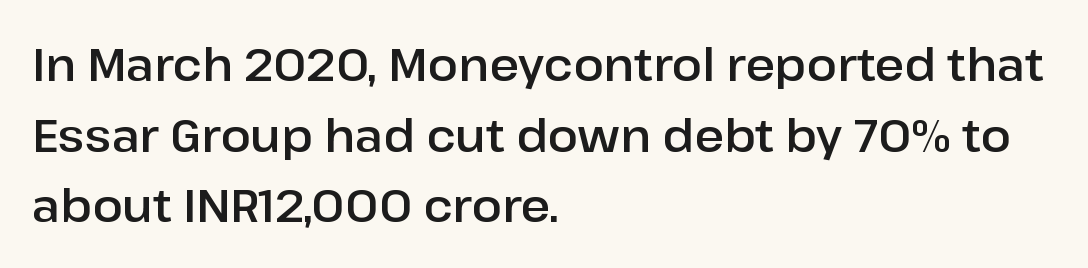
Q: Is the text italic (slanted)? A: No, it is upright.
Q: Is the typeface a serif or a sans-serif typeface? A: Sans-serif.
Q: Is the text underlined? A: No.
Q: How is the paragraph aligned? A: Left-aligned.
Q: Is the spacing between letters normal or unusually wide? A: Normal.
Q: Is the spacing between lines tight, normal or loose? A: Normal.
Q: Width (condensed, normal, or wide)? A: Normal.
Q: Stroke contrast? A: Low.
Q: x-height? A: Medium.
Q: Monospaced? A: No.
